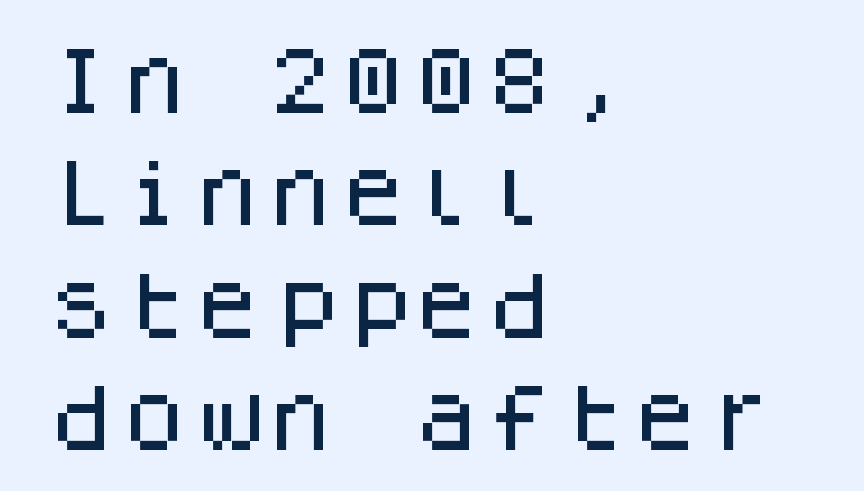
{"serif": "no", "italic": "no", "width": "normal", "stroke_contrast": "low", "x_height": "large", "monospaced": "yes", "underline": "no", "align": "left", "line_spacing": "normal", "line_spacing_ratio": 1.54, "letter_spacing": "normal", "letter_spacing_em": 0.0, "glyph_px": 73}
